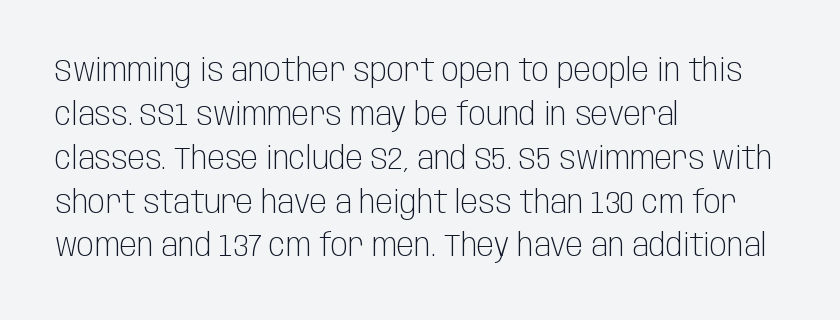
Q: Is the text bold? A: No.
Q: Is the text italic (slanted)? A: No, it is upright.
Q: Is the typeface a serif or a sans-serif typeface? A: Sans-serif.
Q: Is the text underlined? A: No.
Q: How is the paragraph aligned? A: Left-aligned.
Q: Is the spacing between letters normal or unusually wide? A: Normal.
Q: Is the spacing between lines tight, normal or loose? A: Normal.
Q: Width (condensed, normal, or wide)? A: Condensed.
Q: Stroke contrast? A: Low.
Q: x-height? A: Large.
Q: Monospaced? A: No.
